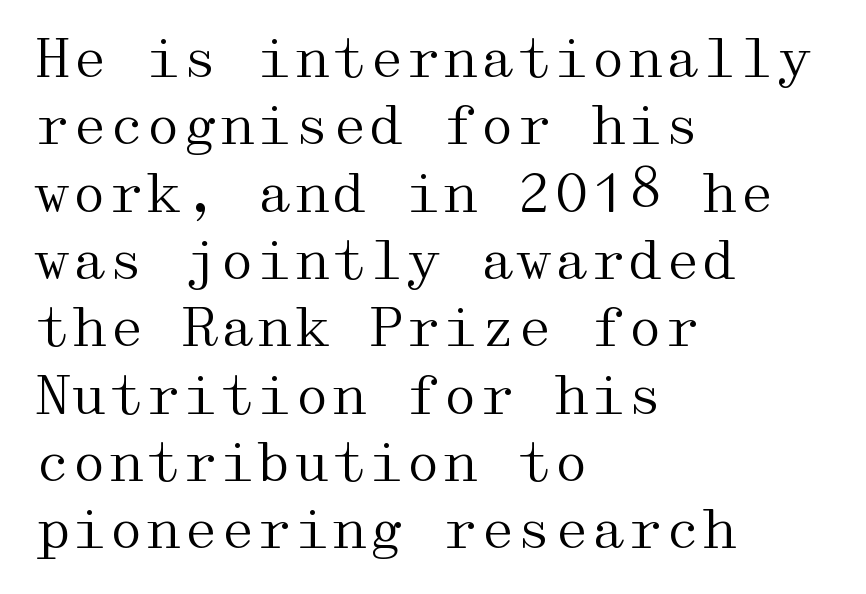
Q: Is the text bold? A: No.
Q: Is the text italic (slanted)? A: No, it is upright.
Q: Is the typeface a serif or a sans-serif typeface? A: Serif.
Q: Is the text underlined? A: No.
Q: How is the paragraph aligned? A: Left-aligned.
Q: Is the spacing between letters normal or unusually wide? A: Normal.
Q: Is the spacing between lines tight, normal or loose? A: Normal.
Q: Width (condensed, normal, or wide)? A: Wide.
Q: Stroke contrast? A: Medium.
Q: x-height? A: Medium.
